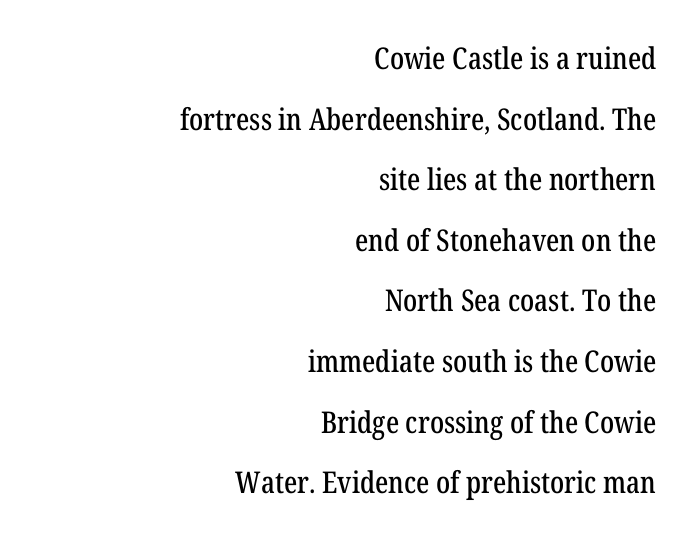
Q: Is the text italic (slanted)? A: No, it is upright.
Q: Is the typeface a serif or a sans-serif typeface? A: Serif.
Q: Is the text underlined? A: No.
Q: How is the paragraph aligned? A: Right-aligned.
Q: Is the spacing between letters normal or unusually wide? A: Normal.
Q: Is the spacing between lines tight, normal or loose? A: Loose.
Q: Width (condensed, normal, or wide)? A: Condensed.
Q: Stroke contrast? A: Low.
Q: x-height? A: Medium.
Q: Monospaced? A: No.
